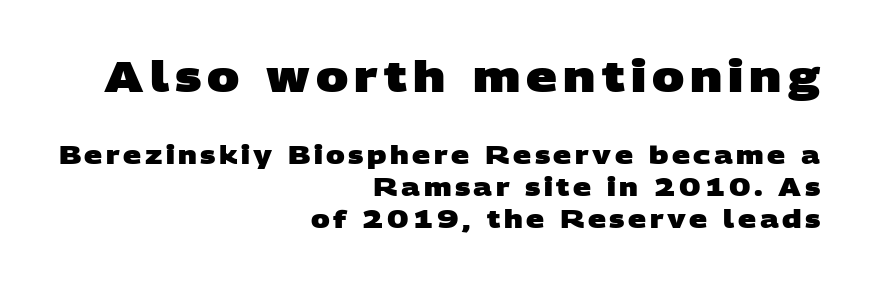
{"serif": "no", "bold": "yes", "weight": "heavy", "width": "wide", "stroke_contrast": "low", "x_height": "large", "monospaced": "no", "underline": "no", "align": "right", "line_spacing": "normal", "line_spacing_ratio": 1.27, "larger_block": "first", "size_ratio": 1.72, "glyph_px": 43}
